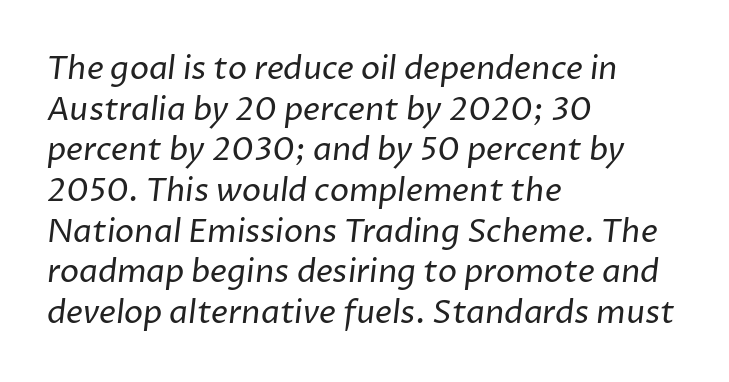
{"serif": "no", "bold": "no", "weight": "regular", "width": "normal", "stroke_contrast": "low", "x_height": "medium", "monospaced": "no", "underline": "no", "align": "left", "line_spacing": "normal", "line_spacing_ratio": 1.27, "letter_spacing": "normal", "letter_spacing_em": 0.0, "glyph_px": 32}
